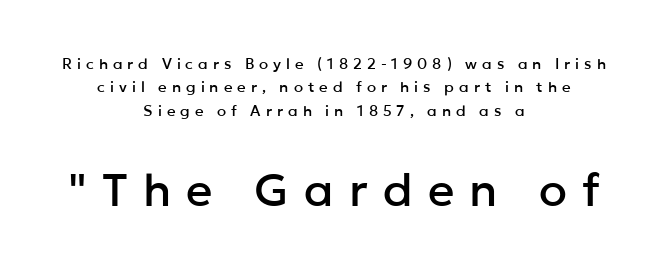
{"serif": "no", "italic": "no", "width": "normal", "stroke_contrast": "low", "x_height": "medium", "monospaced": "no", "underline": "no", "align": "center", "line_spacing": "normal", "line_spacing_ratio": 1.56, "letter_spacing": "wide", "letter_spacing_em": 0.33, "larger_block": "second", "size_ratio": 3.07, "glyph_px": 46}
